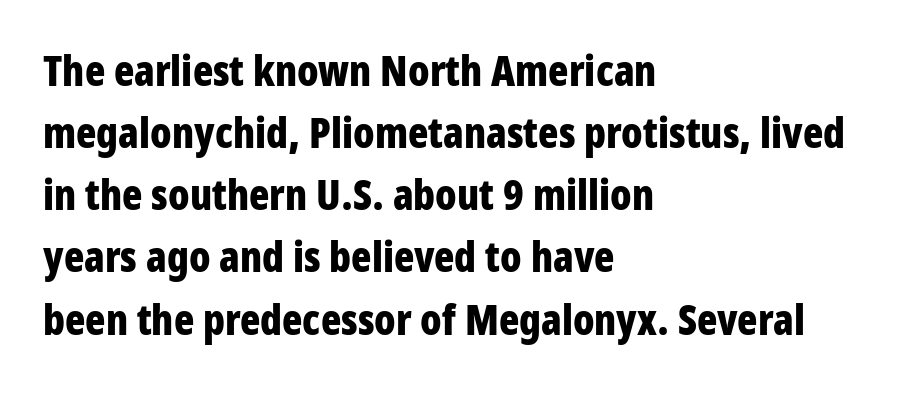
Reading down the block, your eye returns to a fixed left position each line. This block has exactly the height ordinary leading produces. Underlining? Definitely not there. The passage shown is typed in a proportional face where columns would drift. The font's upright variant was chosen for this text. Typesetter's note: full bold, strokes at maximum text heaviness.
